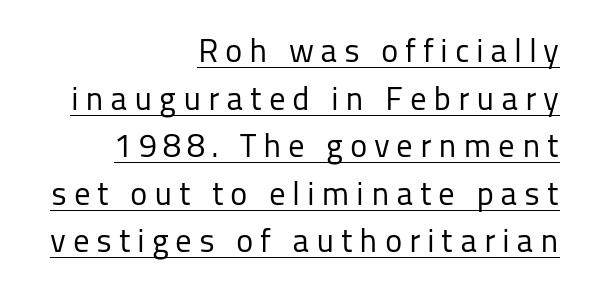
Q: Is the text bold? A: No.
Q: Is the text italic (slanted)? A: No, it is upright.
Q: Is the typeface a serif or a sans-serif typeface? A: Sans-serif.
Q: Is the text underlined? A: Yes.
Q: How is the paragraph aligned? A: Right-aligned.
Q: Is the spacing between letters normal or unusually wide? A: Unusually wide.
Q: Is the spacing between lines tight, normal or loose? A: Normal.
Q: Width (condensed, normal, or wide)? A: Normal.
Q: Stroke contrast? A: Low.
Q: x-height? A: Medium.
Q: Monospaced? A: No.
